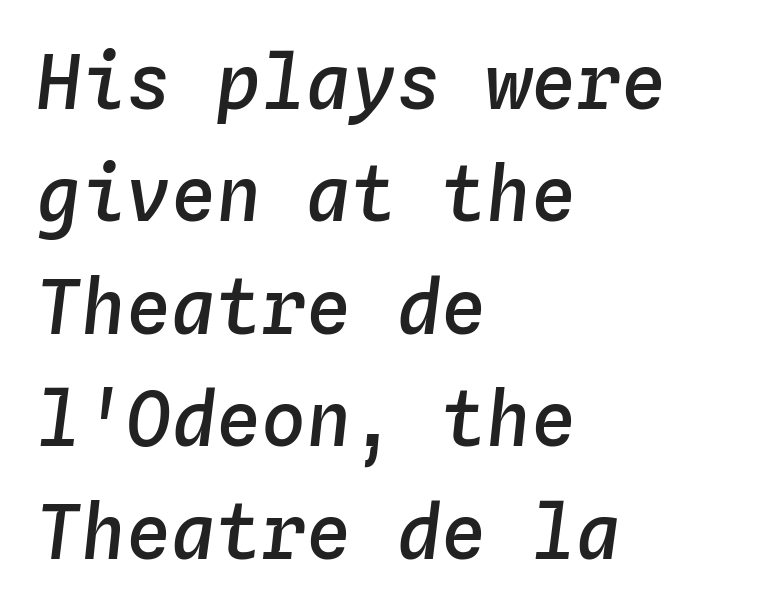
Q: Is the text bold? A: Semi-bold.
Q: Is the text italic (slanted)? A: Yes, it leans right by about 4 degrees.
Q: Is the text underlined? A: No.
Q: How is the paragraph aligned? A: Left-aligned.
Q: Is the spacing between letters normal or unusually wide? A: Normal.
Q: Is the spacing between lines tight, normal or loose? A: Normal.
Q: Width (condensed, normal, or wide)? A: Normal.
Q: Stroke contrast? A: Low.
Q: x-height? A: Medium.
Q: Monospaced? A: Yes.
